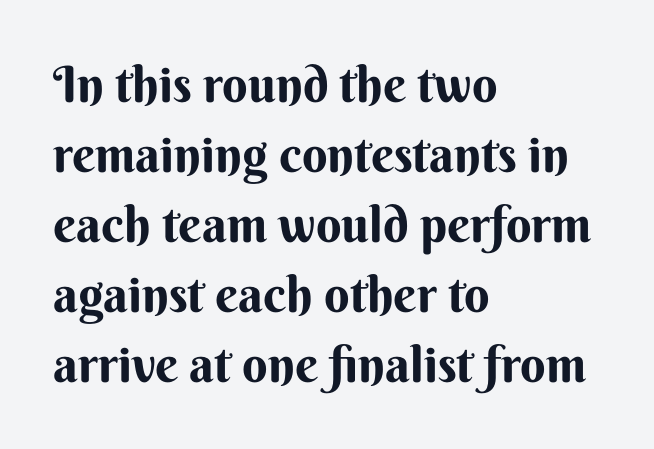
Nothing unusual about the tracking: characters are spaced as the font intends. Interline gaps are of average width in this sample. The font is running at its bold setting. Character widths vary here, with narrow letters taking less room than wide ones. A sans-serif font was chosen for this passage. Characters remain perfectly vertical along every line.
